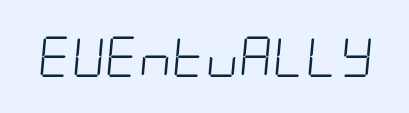
{"italic": "yes", "lean": "right", "slant_degrees": 5, "bold": "no", "weight": "light", "width": "condensed", "stroke_contrast": "low", "x_height": "large", "underline": "no", "letter_spacing": "normal", "letter_spacing_em": 0.0, "glyph_px": 41}
